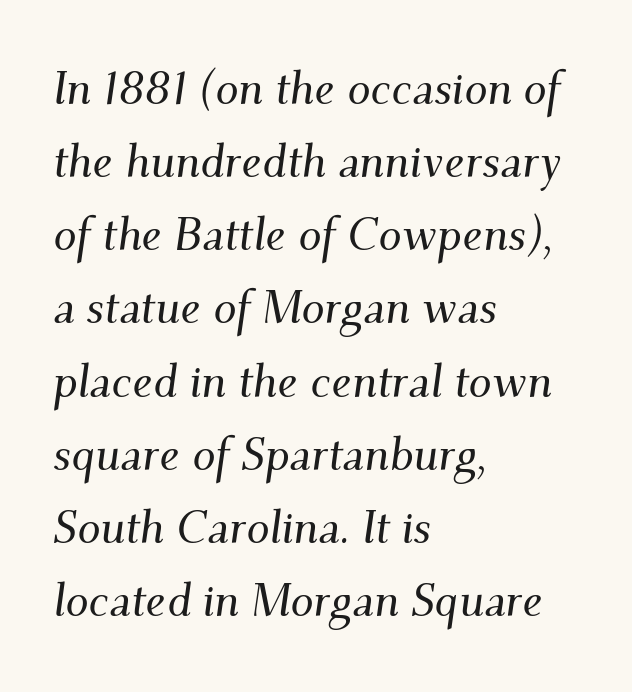
The image shows 46 px serif type, italic (leaning right); set left-aligned, normal line spacing (1.59x), normal letter spacing, not underlined; medium stroke contrast and a small x-height.
